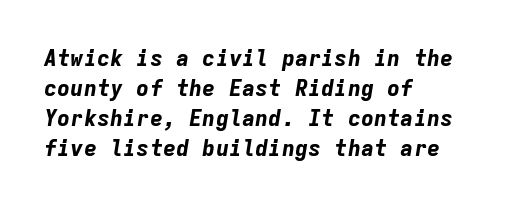
{"italic": "yes", "lean": "right", "slant_degrees": 9, "bold": "yes", "underline": "no", "align": "left", "line_spacing": "normal", "line_spacing_ratio": 1.37, "letter_spacing": "normal", "letter_spacing_em": 0.0, "glyph_px": 22}
